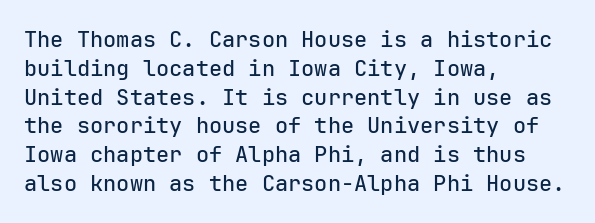
{"italic": "no", "underline": "no", "align": "left", "line_spacing": "normal", "line_spacing_ratio": 1.31, "letter_spacing": "normal", "letter_spacing_em": 0.0, "glyph_px": 22}
